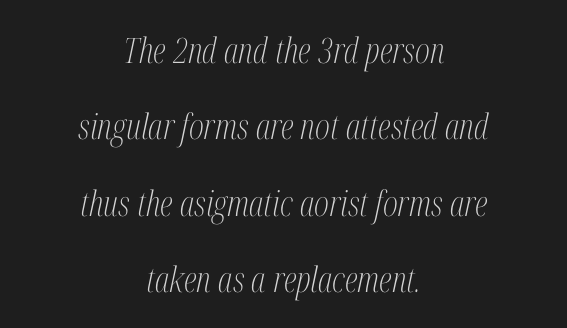
Q: Is the text bold? A: No.
Q: Is the text italic (slanted)? A: Yes, it leans right by about 12 degrees.
Q: Is the typeface a serif or a sans-serif typeface? A: Serif.
Q: Is the text underlined? A: No.
Q: How is the paragraph aligned? A: Centered.
Q: Is the spacing between letters normal or unusually wide? A: Normal.
Q: Is the spacing between lines tight, normal or loose? A: Loose.
Q: Width (condensed, normal, or wide)? A: Condensed.
Q: Stroke contrast? A: Medium.
Q: x-height? A: Medium.
Q: Monospaced? A: No.
